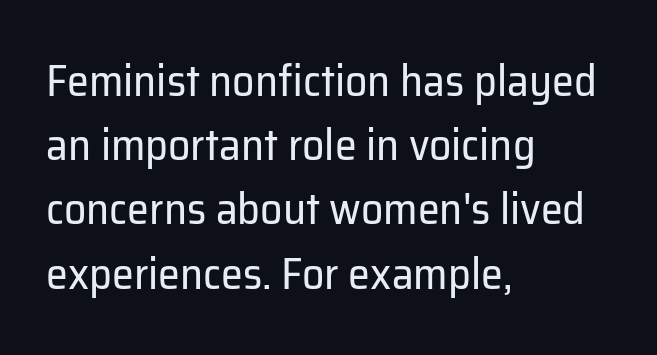
{"serif": "no", "italic": "no", "bold": "no", "weight": "regular", "width": "normal", "stroke_contrast": "low", "x_height": "medium", "monospaced": "no", "underline": "no", "align": "left", "line_spacing": "normal", "line_spacing_ratio": 1.46, "letter_spacing": "normal", "letter_spacing_em": 0.0, "glyph_px": 44}
